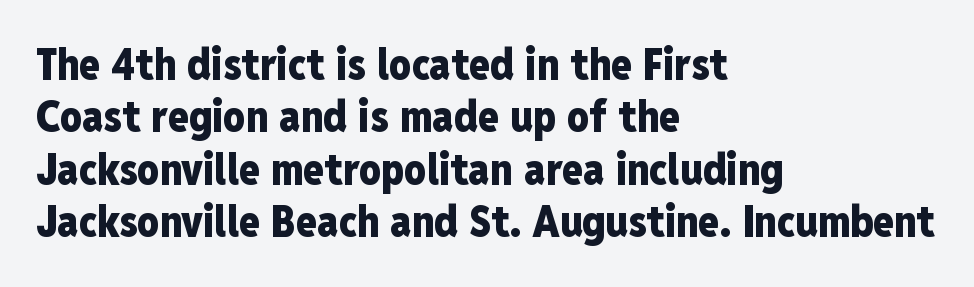
{"serif": "no", "italic": "no", "bold": "yes", "weight": "heavy", "width": "condensed", "stroke_contrast": "low", "x_height": "medium", "monospaced": "no", "underline": "no", "align": "left", "line_spacing_ratio": 1.22, "letter_spacing": "normal", "letter_spacing_em": 0.0, "glyph_px": 43}
